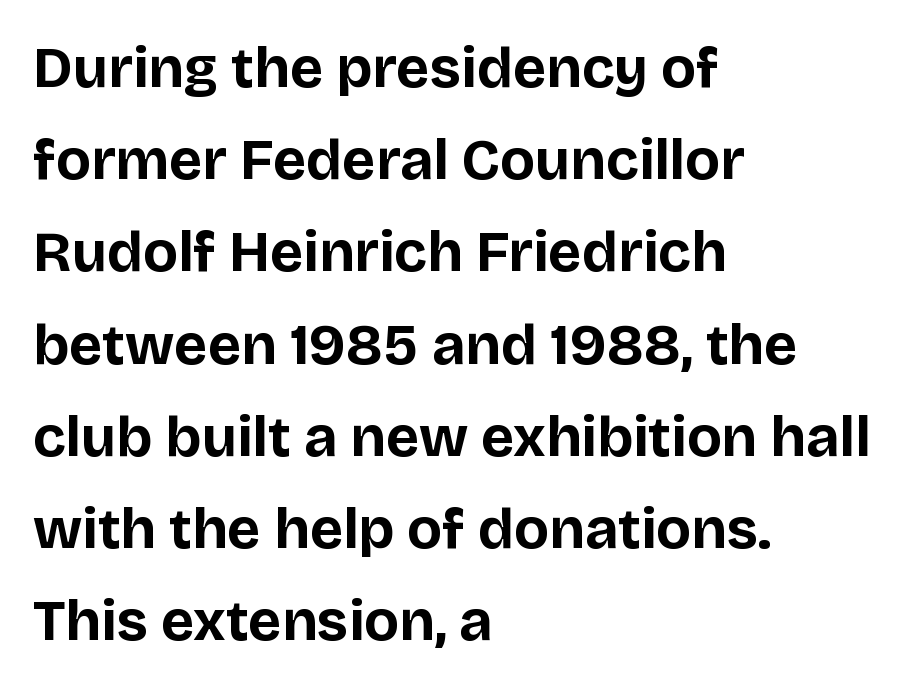
The image shows 58 px bold sans-serif type, upright; set left-aligned, normal line spacing (1.59x), normal letter spacing, not underlined; low stroke contrast and a large x-height.
